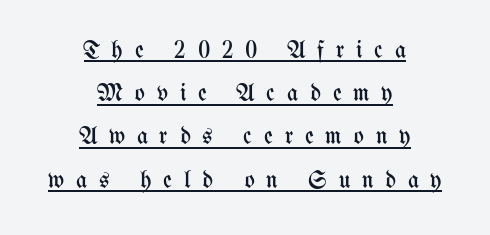
These glyphs show unthickened strokes, regular width or finer. If you drew a line through each stem, it would be perfectly vertical. The face used here is rendered with a markedly widened letterfit. The paragraph has two soft edges and a firm central axis.
